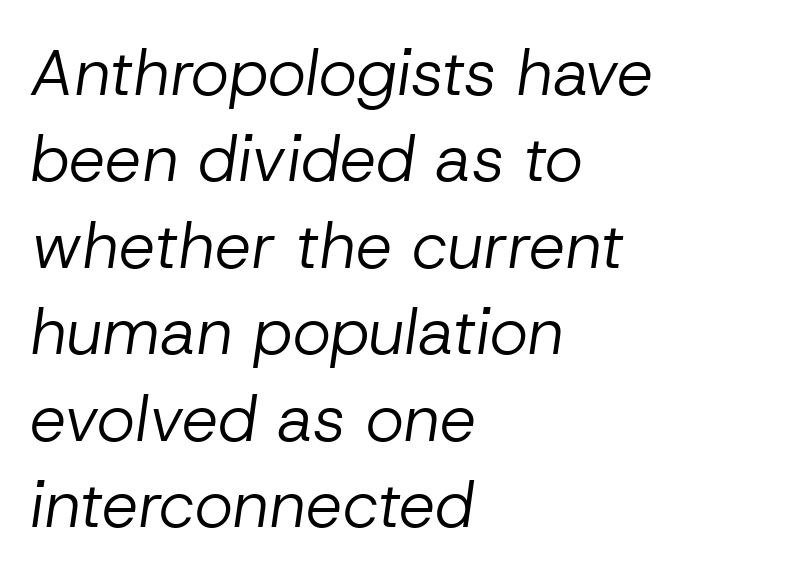
Varying glyph widths throughout — classic text-font behaviour. The passage is arranged the way most books set body copy — flush left. If you measured baseline to baseline, you'd find a middling distance. The face used here is rendered with its standard letterfit. Stems here are at most as thick as an everyday book face. The baseline area is clear.
